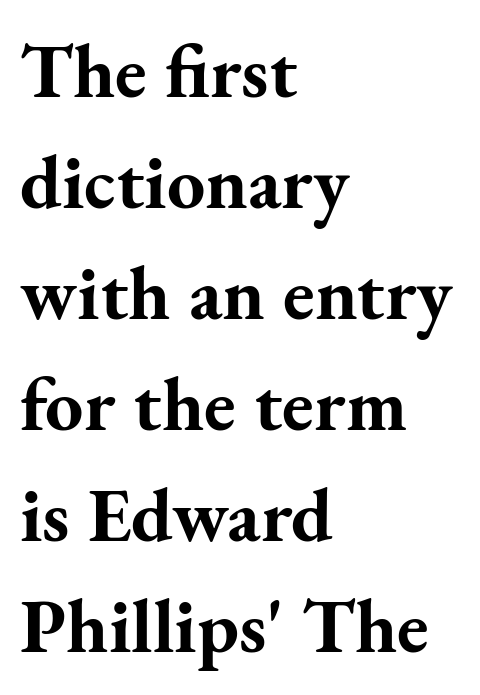
The image shows 76 px bold serif type, upright; set left-aligned, normal line spacing (1.46x), normal letter spacing, not underlined; medium stroke contrast and a small x-height.
